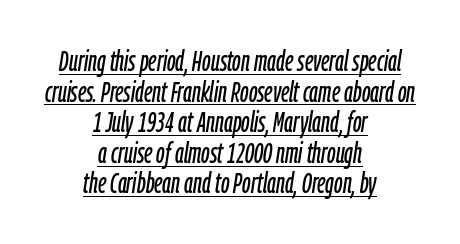
The image shows 28 px condensed type, italic (leaning right); set centered, tight line spacing (1.09x), normal letter spacing, underlined; low stroke contrast and a medium x-height.
